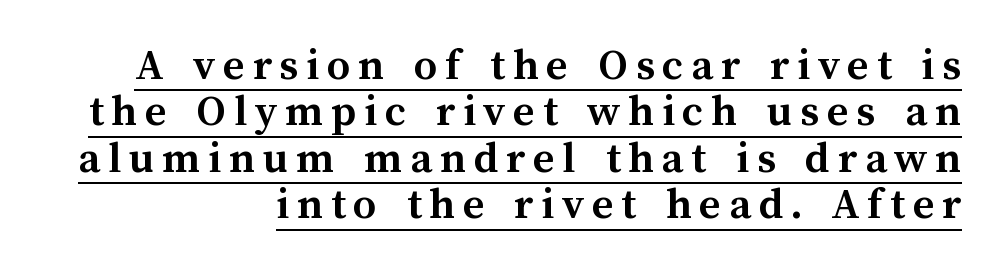
Q: Is the text bold? A: Yes.
Q: Is the text italic (slanted)? A: No, it is upright.
Q: Is the text underlined? A: Yes.
Q: How is the paragraph aligned? A: Right-aligned.
Q: Is the spacing between lines tight, normal or loose? A: Tight.
Q: Width (condensed, normal, or wide)? A: Normal.
Q: Stroke contrast? A: Medium.
Q: x-height? A: Medium.
Q: Monospaced? A: No.
